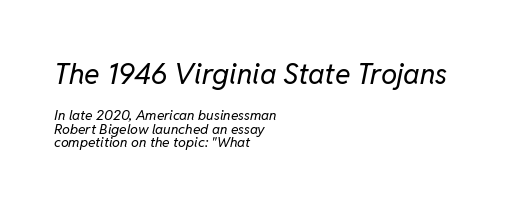
Is the block centered? No — it sits flush against the left margin. The weight tops out at a normal text grade. What's the leading like? Squeezed, with rows nearly overlapping. These lines are rendered in a variable-pitch font. Each row of text sits above clean, open space. Caption: standard tracking, unaltered.
